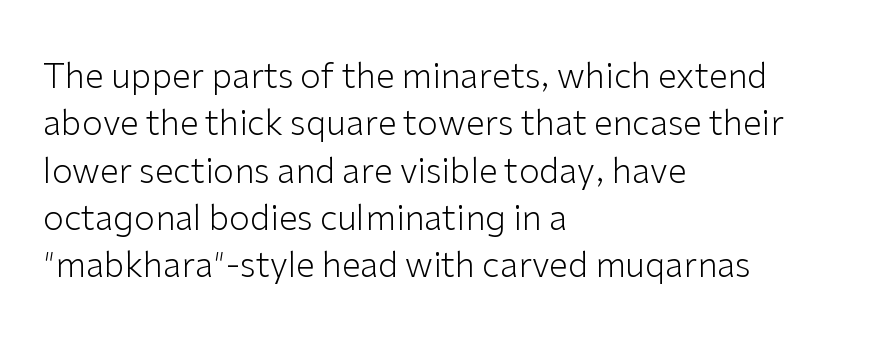
Is there much room between lines? A standard amount, neither cramped nor airy. Is the block centered? No — it sits flush against the left margin. The tracking reads as untouched default to a designer's eye. The type family on display is of the sans-serif kind. This is the regular roman posture of the typeface.
